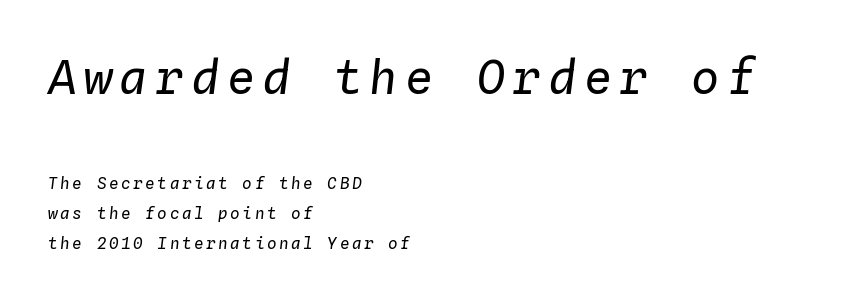
No chunkiness to these letters — they're not bold. Posture: slanted. Think of a typewriter: that constant character pitch is what you see here. Descender tails drop into unmarked territory. Scale decreases going downward across the two blocks.
